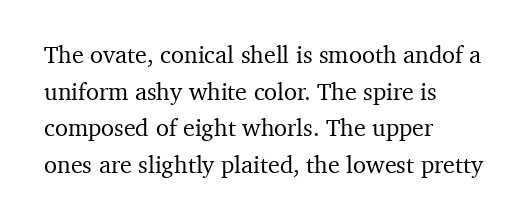
Unlike italic type, these characters show no tilt at all. Glyph-to-glyph distance matches everyday printed text. The line-height multiplier appears to be the usual default. The rag falls on the right side of this text block.
